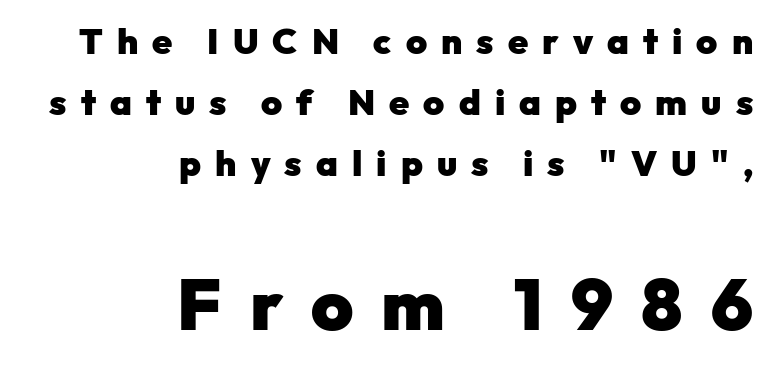
The image shows 72 px heavy sans-serif type, upright; set right-aligned, normal line spacing (1.69x), unusually wide letter spacing (+0.39 em), not underlined; the second (bottom) block is 2.0x larger; low stroke contrast and a medium x-height.
